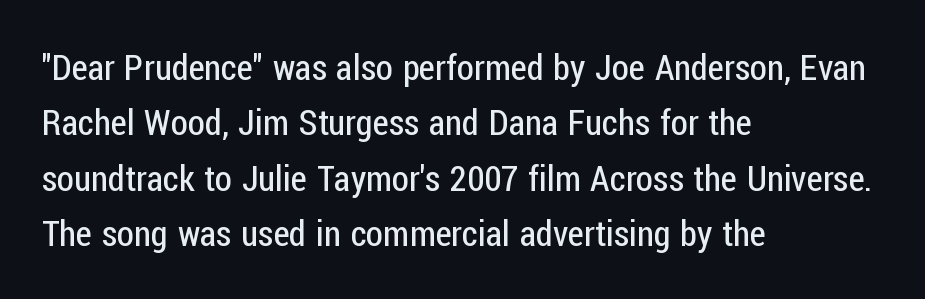
The image shows 35 px regular-weight, condensed sans-serif type, upright; set left-aligned, normal line spacing (1.58x), normal letter spacing, not underlined; low stroke contrast and a medium x-height.
